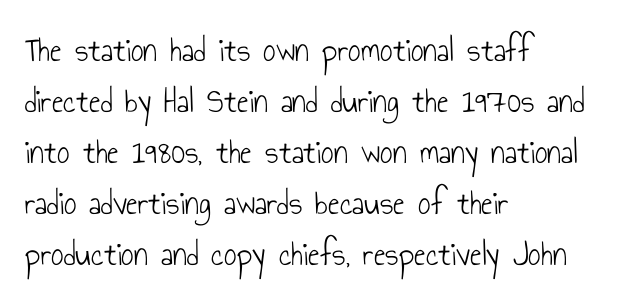
The characters are drawn with everyday or finer stroke widths. Think of a printed novel: that variable character pitch is what you see here. Ordinary non-slanted type is in use. Alignment: flush left. The rendering keeps characters at their native spacing.
